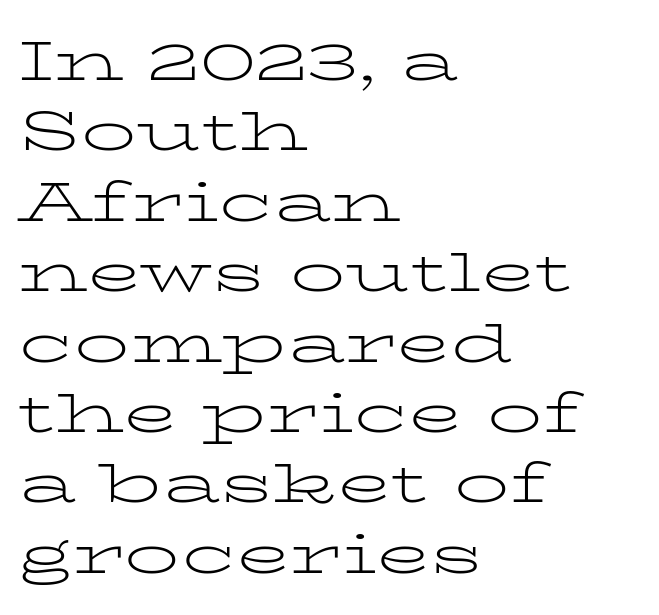
A normal amount of white space separates one row of letters from the next. Quick note: not italic, upright. This sample is left-justified, so line endings fall wherever the words run out. Nobody drew a line under any word here.
